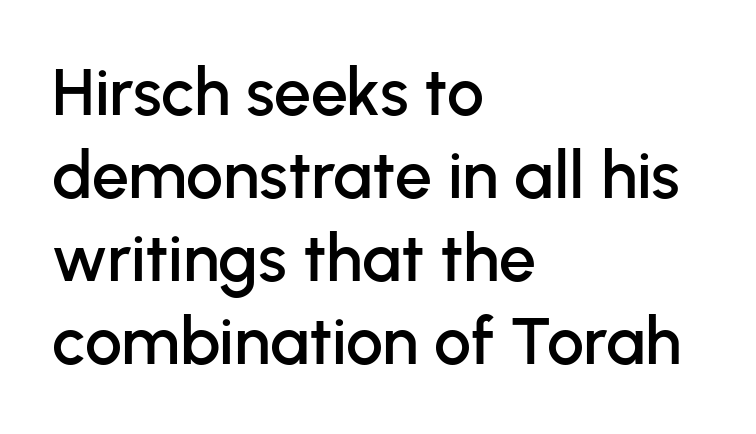
{"serif": "no", "italic": "no", "width": "normal", "stroke_contrast": "low", "x_height": "medium", "monospaced": "no", "underline": "no", "align": "left", "line_spacing": "normal", "line_spacing_ratio": 1.26, "letter_spacing": "normal", "letter_spacing_em": 0.0, "glyph_px": 66}
